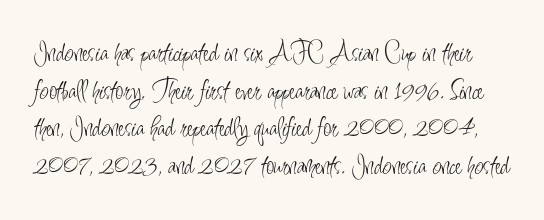
Q: Is the text bold? A: No.
Q: Is the typeface a serif or a sans-serif typeface? A: Sans-serif.
Q: Is the text underlined? A: No.
Q: Is the spacing between letters normal or unusually wide? A: Normal.
Q: Is the spacing between lines tight, normal or loose? A: Normal.
Q: Width (condensed, normal, or wide)? A: Condensed.
Q: Stroke contrast? A: Low.
Q: x-height? A: Small.
Q: Monospaced? A: No.
